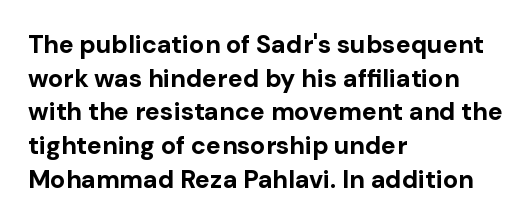
Students, note that the glyphs here touch the page at normal intervals. Chunky letters — that's bold for sure. Descenders are the only things crossing below the line. Notice how the passage keeps a crisp vertical edge on the left only.
